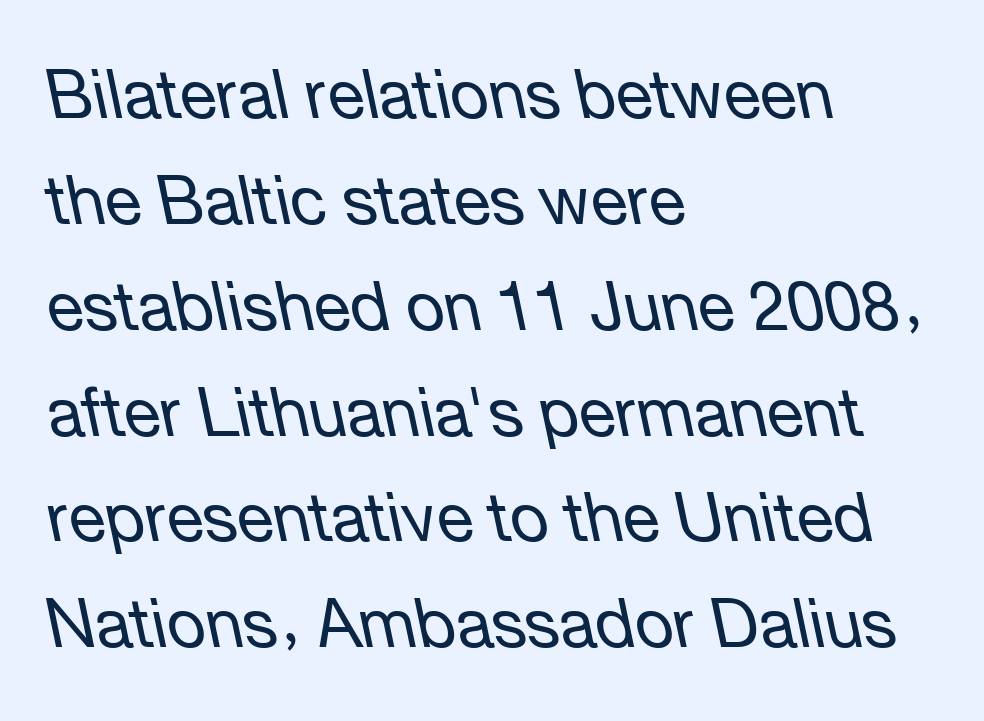
Line beginnings align vertically; line endings do not. The strokes carry an ordinary text weight at most. The space directly below the letters is spotless. Letter spacing: default.
